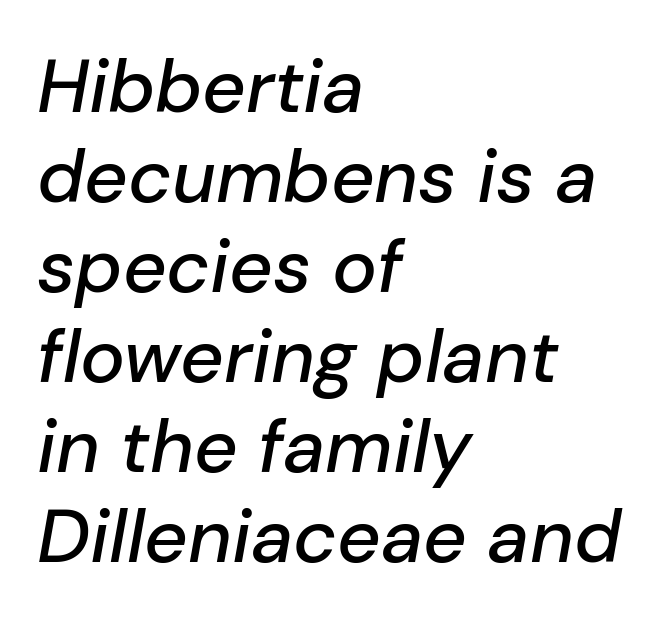
{"italic": "yes", "lean": "right", "slant_degrees": 10, "width": "normal", "stroke_contrast": "low", "x_height": "medium", "monospaced": "no", "underline": "no", "align": "left", "line_spacing_ratio": 1.2, "letter_spacing": "normal", "letter_spacing_em": 0.0, "glyph_px": 75}
